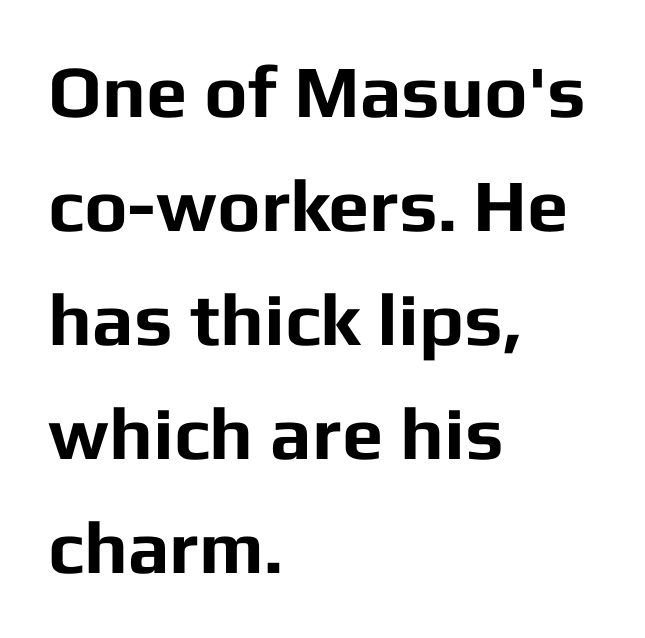
The image shows 74 px bold sans-serif type, upright; set left-aligned, normal line spacing (1.54x), normal letter spacing, not underlined; low stroke contrast and a medium x-height.
